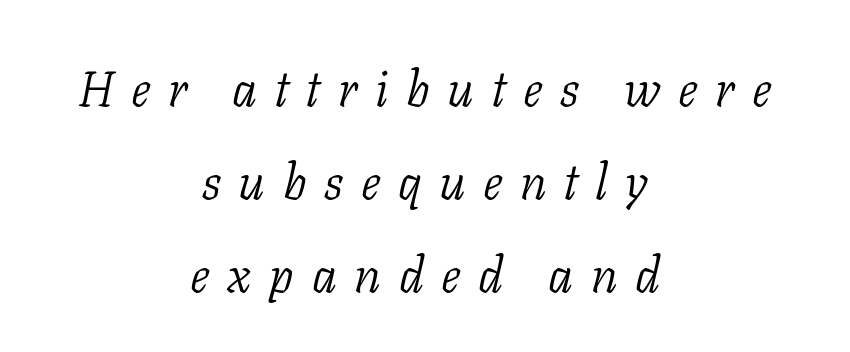
Q: Is the text bold? A: No.
Q: Is the text italic (slanted)? A: Yes, it leans right by about 11 degrees.
Q: Is the typeface a serif or a sans-serif typeface? A: Serif.
Q: Is the text underlined? A: No.
Q: How is the paragraph aligned? A: Centered.
Q: Is the spacing between letters normal or unusually wide? A: Unusually wide.
Q: Width (condensed, normal, or wide)? A: Normal.
Q: Stroke contrast? A: Low.
Q: x-height? A: Medium.
Q: Monospaced? A: No.
